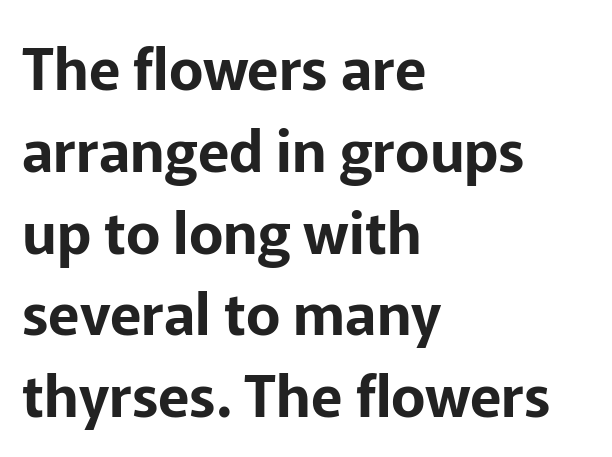
Q: Is the text italic (slanted)? A: No, it is upright.
Q: Is the typeface a serif or a sans-serif typeface? A: Sans-serif.
Q: Is the text underlined? A: No.
Q: How is the paragraph aligned? A: Left-aligned.
Q: Is the spacing between letters normal or unusually wide? A: Normal.
Q: Is the spacing between lines tight, normal or loose? A: Normal.
Q: Width (condensed, normal, or wide)? A: Normal.
Q: Stroke contrast? A: Low.
Q: x-height? A: Medium.
Q: Monospaced? A: No.
